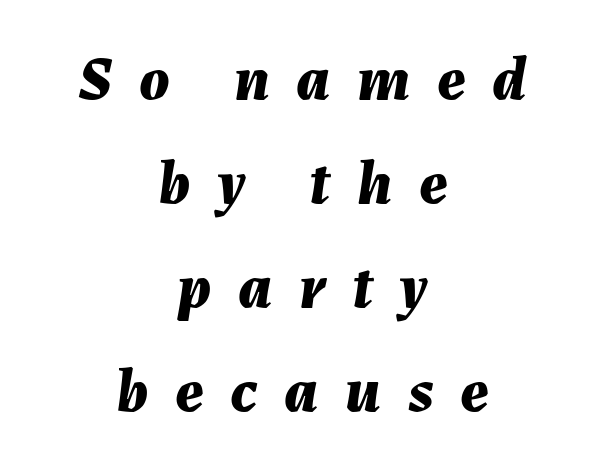
The image shows 63 px bold type, italic (leaning right); set centered, normal line spacing (1.65x), unusually wide letter spacing (+0.42 em), not underlined; medium stroke contrast and a medium x-height.
